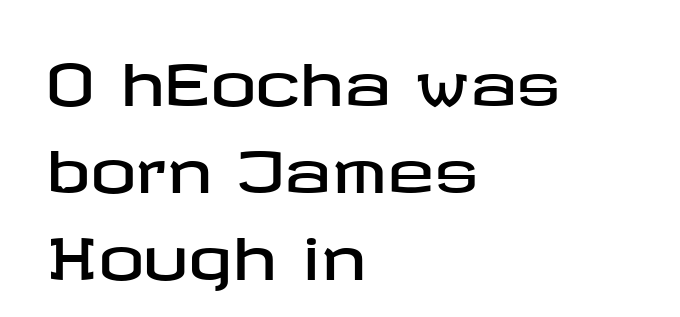
Q: Is the text italic (slanted)? A: No, it is upright.
Q: Is the typeface a serif or a sans-serif typeface? A: Sans-serif.
Q: Is the text underlined? A: No.
Q: How is the paragraph aligned? A: Left-aligned.
Q: Is the spacing between letters normal or unusually wide? A: Normal.
Q: Is the spacing between lines tight, normal or loose? A: Normal.
Q: Width (condensed, normal, or wide)? A: Wide.
Q: Stroke contrast? A: Low.
Q: x-height? A: Medium.
